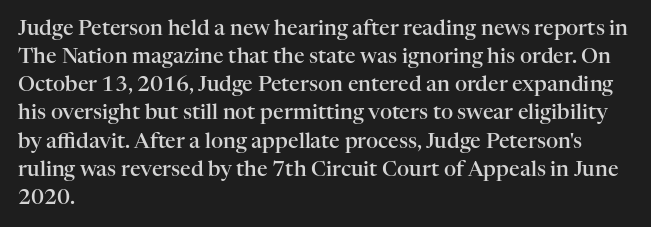
Q: Is the text bold? A: Semi-bold.
Q: Is the text italic (slanted)? A: No, it is upright.
Q: Is the text underlined? A: No.
Q: How is the paragraph aligned? A: Left-aligned.
Q: Is the spacing between letters normal or unusually wide? A: Normal.
Q: Is the spacing between lines tight, normal or loose? A: Normal.
